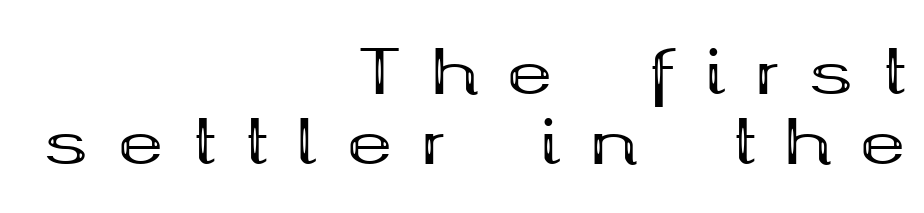
Clear beneath every line of the passage. Successive baselines arrive quickly, one right under another. The axis of the letterforms is exactly vertical. The paragraph shown leans on its right margin. The rendering uses natural spacing where letterforms have individual widths. The glyphs have the mass of a bold cut.
